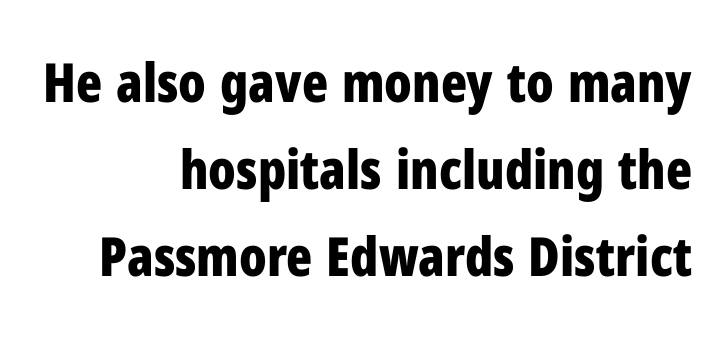
The image shows 54 px bold, condensed sans-serif type, upright; set right-aligned, normal line spacing (1.61x), normal letter spacing, not underlined; low stroke contrast and a medium x-height.
